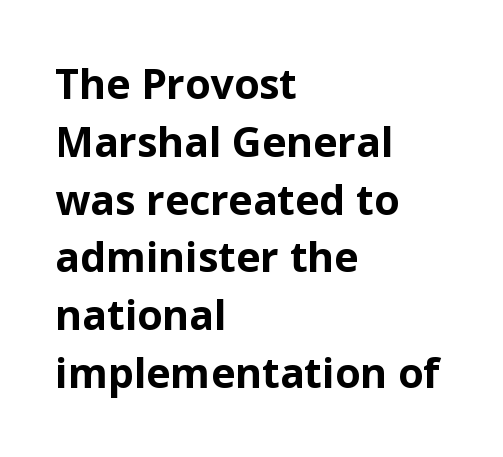
The face used here is a sans, in the tradition of grotesques and geometrics. Posture: straight, roman, zero tilt. Stroke thickness is high; the sample reads as a true bold. Nobody touched the tracking dial on this one. A bare baseline throughout the passage. The rendering anchors every line to the left-hand side.
